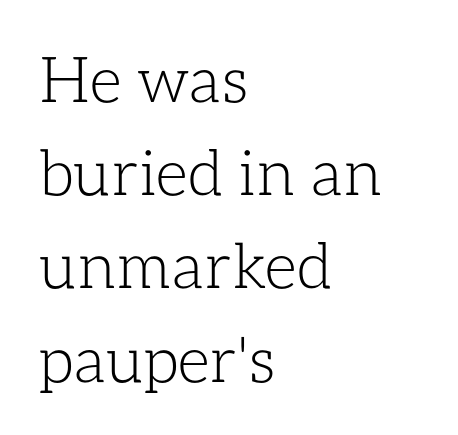
The image shows 63 px light type, upright; set left-aligned, normal line spacing (1.48x), normal letter spacing, not underlined; low stroke contrast and a medium x-height.
